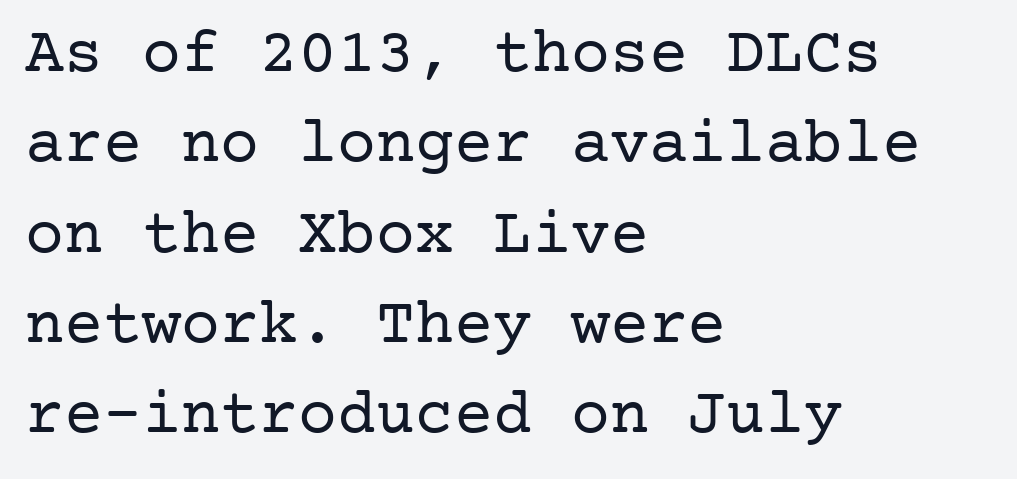
Q: Is the text bold? A: No.
Q: Is the text italic (slanted)? A: No, it is upright.
Q: Is the typeface a serif or a sans-serif typeface? A: Serif.
Q: Is the text underlined? A: No.
Q: How is the paragraph aligned? A: Left-aligned.
Q: Is the spacing between letters normal or unusually wide? A: Normal.
Q: Is the spacing between lines tight, normal or loose? A: Normal.
Q: Width (condensed, normal, or wide)? A: Normal.
Q: Stroke contrast? A: Low.
Q: x-height? A: Medium.
